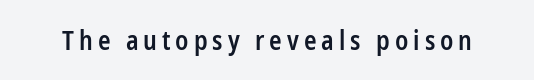
{"italic": "no", "bold": "semi", "underline": "no", "glyph_px": 26}
